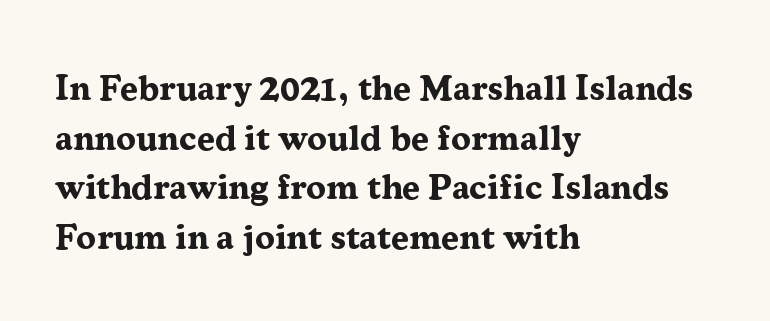
Q: Is the text bold? A: Yes.
Q: Is the text italic (slanted)? A: No, it is upright.
Q: Is the typeface a serif or a sans-serif typeface? A: Serif.
Q: Is the text underlined? A: No.
Q: How is the paragraph aligned? A: Left-aligned.
Q: Is the spacing between letters normal or unusually wide? A: Normal.
Q: Is the spacing between lines tight, normal or loose? A: Normal.
Q: Width (condensed, normal, or wide)? A: Normal.
Q: Stroke contrast? A: Medium.
Q: x-height? A: Medium.
Q: Monospaced? A: No.
